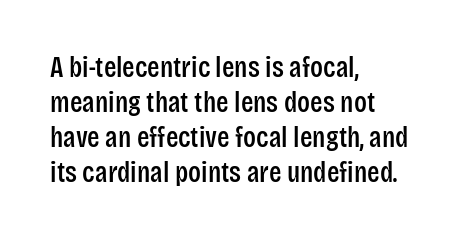
{"serif": "no", "italic": "no", "width": "condensed", "stroke_contrast": "low", "x_height": "large", "monospaced": "no", "underline": "no", "align": "left", "line_spacing_ratio": 1.21, "letter_spacing": "normal", "letter_spacing_em": 0.0, "glyph_px": 29}
